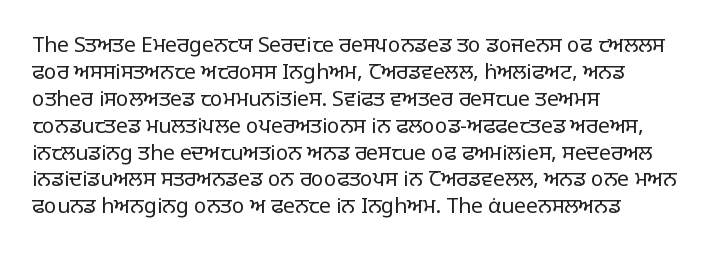
These lines keep a tight, regular rhythm from letter to letter. The rows are spaced the way most documents space them. Nothing heavy about these letters — not bold at all. A roman cut, with each character standing at attention. Check under the words: just untouched page. All the whitespace from short lines collects on the right.
